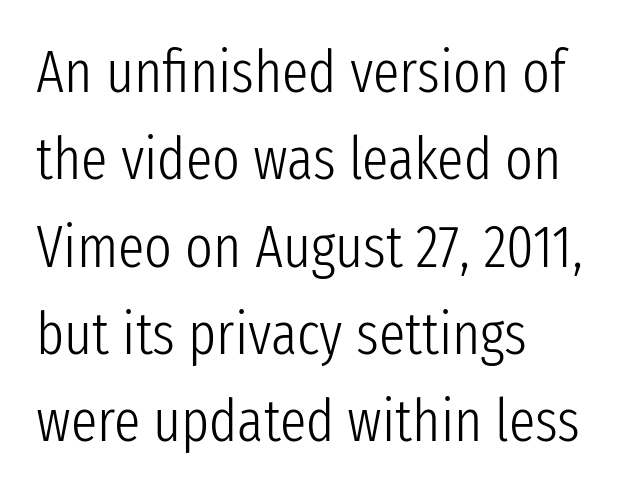
Q: Is the text bold? A: No.
Q: Is the text italic (slanted)? A: No, it is upright.
Q: Is the typeface a serif or a sans-serif typeface? A: Sans-serif.
Q: Is the text underlined? A: No.
Q: How is the paragraph aligned? A: Left-aligned.
Q: Is the spacing between letters normal or unusually wide? A: Normal.
Q: Is the spacing between lines tight, normal or loose? A: Normal.
Q: Width (condensed, normal, or wide)? A: Condensed.
Q: Stroke contrast? A: Low.
Q: x-height? A: Medium.
Q: Monospaced? A: No.
